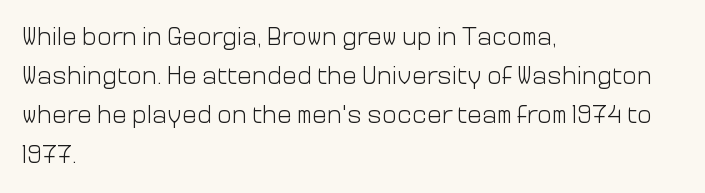
Is this a heavy cut? Hardly; it is regular or lighter. In CSS terms this would be text-align: left. Words appear dense and cohesive because spacing is normal. The gap between lines stays unmarked. Reading down the column, the eye jumps a familiar distance to each next line. This is roman type, the default non-slanted kind.
